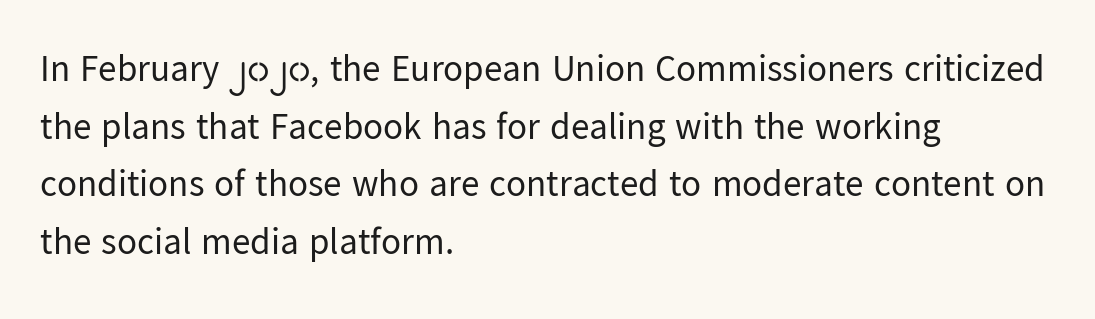
{"serif": "no", "italic": "no", "bold": "no", "weight": "regular", "width": "normal", "stroke_contrast": "low", "x_height": "medium", "monospaced": "no", "underline": "no", "align": "left", "line_spacing": "normal", "line_spacing_ratio": 1.56, "letter_spacing": "normal", "letter_spacing_em": 0.0, "glyph_px": 37}
